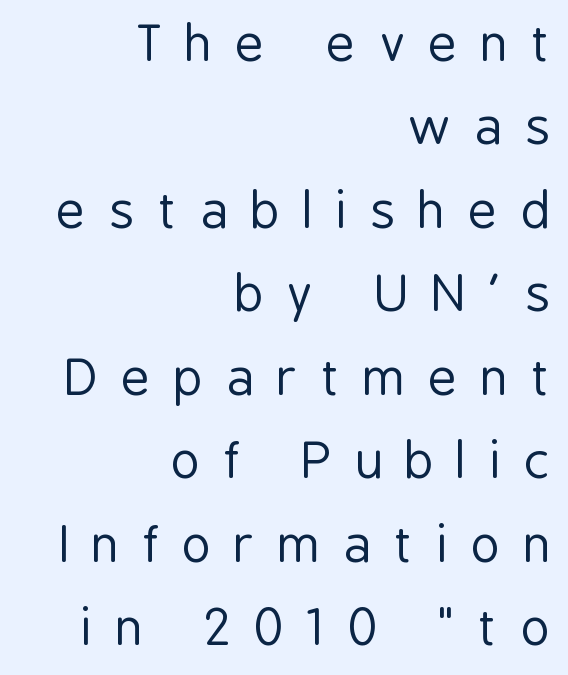
The image shows 50 px regular-weight, condensed sans-serif type, upright; set right-aligned, normal line spacing (1.67x), unusually wide letter spacing (+0.46 em), not underlined; low stroke contrast and a medium x-height.
